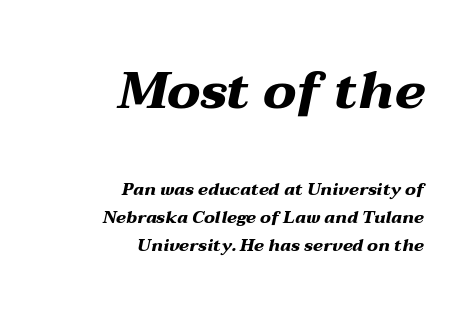
Q: Is the text bold? A: Yes.
Q: Is the text italic (slanted)? A: Yes, it leans right by about 12 degrees.
Q: Is the text underlined? A: No.
Q: How is the paragraph aligned? A: Right-aligned.
Q: Is the spacing between letters normal or unusually wide? A: Normal.
Q: Is the spacing between lines tight, normal or loose? A: Normal.
Q: Which block of text is set in a larger size, the first (top) or the second (bottom)? A: The first (top) one.
Q: Width (condensed, normal, or wide)? A: Wide.
Q: Stroke contrast? A: Medium.
Q: x-height? A: Medium.
Q: Monospaced? A: No.
